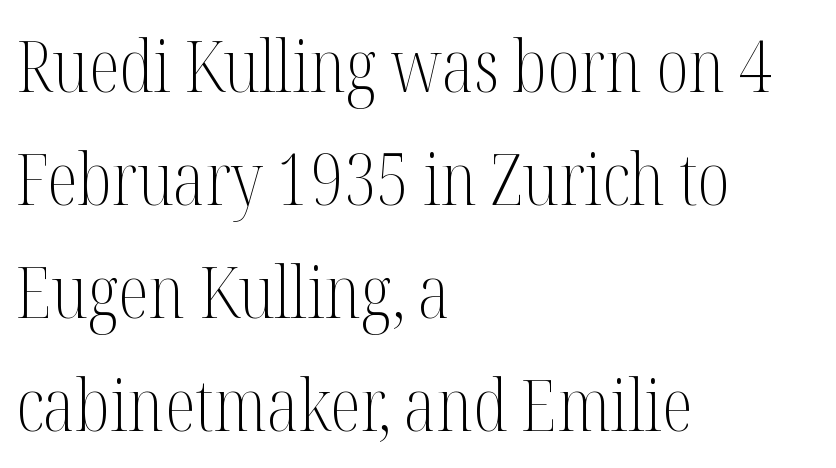
{"serif": "yes", "italic": "no", "bold": "no", "weight": "light", "width": "condensed", "stroke_contrast": "medium", "x_height": "medium", "monospaced": "no", "underline": "no", "align": "left", "line_spacing": "normal", "line_spacing_ratio": 1.59, "letter_spacing": "normal", "letter_spacing_em": 0.0, "glyph_px": 71}
